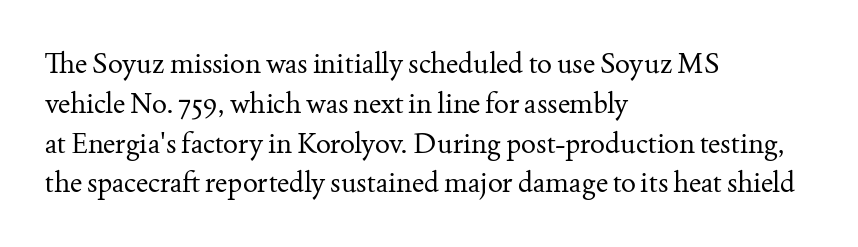
Q: Is the text bold? A: No.
Q: Is the text italic (slanted)? A: No, it is upright.
Q: Is the typeface a serif or a sans-serif typeface? A: Serif.
Q: Is the text underlined? A: No.
Q: How is the paragraph aligned? A: Left-aligned.
Q: Is the spacing between letters normal or unusually wide? A: Normal.
Q: Is the spacing between lines tight, normal or loose? A: Normal.
Q: Width (condensed, normal, or wide)? A: Normal.
Q: Stroke contrast? A: Medium.
Q: x-height? A: Small.
Q: Monospaced? A: No.
